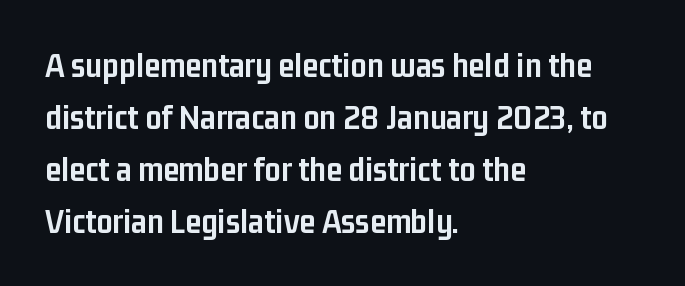
Q: Is the text bold? A: Yes.
Q: Is the text italic (slanted)? A: No, it is upright.
Q: Is the typeface a serif or a sans-serif typeface? A: Sans-serif.
Q: Is the text underlined? A: No.
Q: How is the paragraph aligned? A: Left-aligned.
Q: Is the spacing between letters normal or unusually wide? A: Normal.
Q: Is the spacing between lines tight, normal or loose? A: Normal.
Q: Width (condensed, normal, or wide)? A: Condensed.
Q: Stroke contrast? A: Low.
Q: x-height? A: Medium.
Q: Monospaced? A: No.
